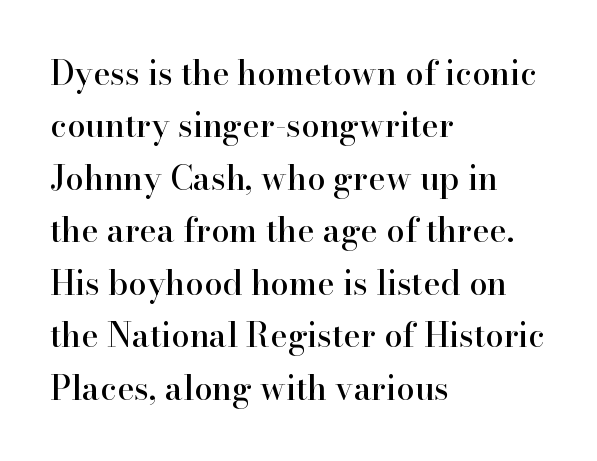
{"serif": "yes", "italic": "no", "width": "normal", "stroke_contrast": "high", "x_height": "small", "monospaced": "no", "underline": "no", "align": "left", "line_spacing": "normal", "line_spacing_ratio": 1.59, "letter_spacing": "normal", "letter_spacing_em": 0.0, "glyph_px": 33}
